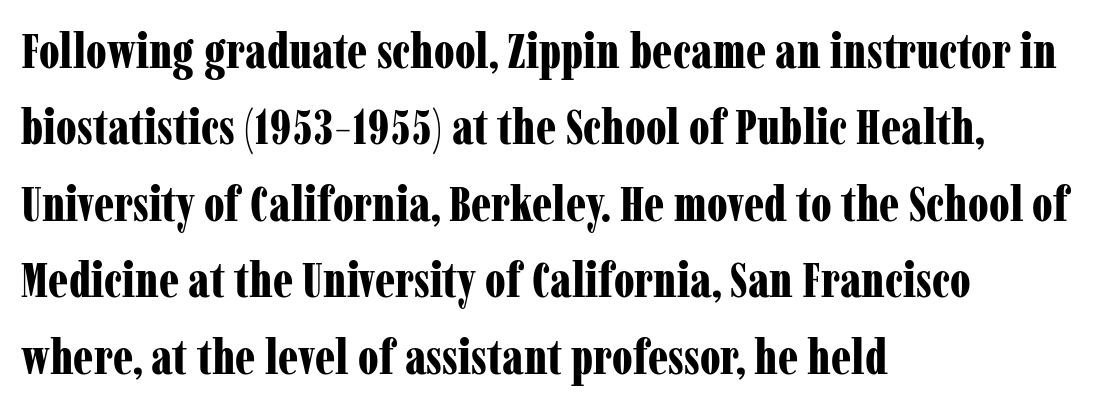
Q: Is the text bold? A: Yes.
Q: Is the text italic (slanted)? A: No, it is upright.
Q: Is the typeface a serif or a sans-serif typeface? A: Serif.
Q: Is the text underlined? A: No.
Q: How is the paragraph aligned? A: Left-aligned.
Q: Is the spacing between letters normal or unusually wide? A: Normal.
Q: Is the spacing between lines tight, normal or loose? A: Normal.
Q: Width (condensed, normal, or wide)? A: Condensed.
Q: Stroke contrast? A: Low.
Q: x-height? A: Medium.
Q: Monospaced? A: No.
